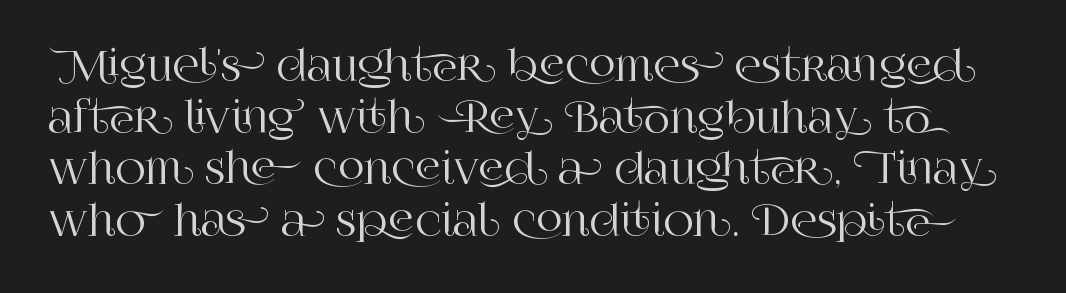
The image shows 41 px serif type, upright; set normal line spacing (1.26x), normal letter spacing, not underlined; high stroke contrast and a large x-height.
